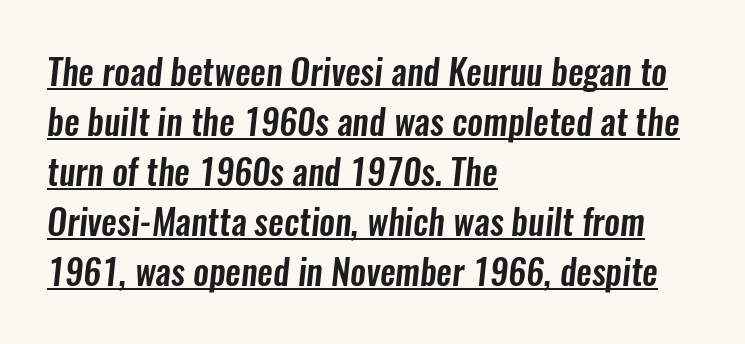
{"serif": "no", "width": "condensed", "stroke_contrast": "low", "x_height": "medium", "monospaced": "no", "underline": "yes", "align": "left", "line_spacing": "normal", "line_spacing_ratio": 1.43, "letter_spacing": "normal", "letter_spacing_em": 0.0, "glyph_px": 35}
